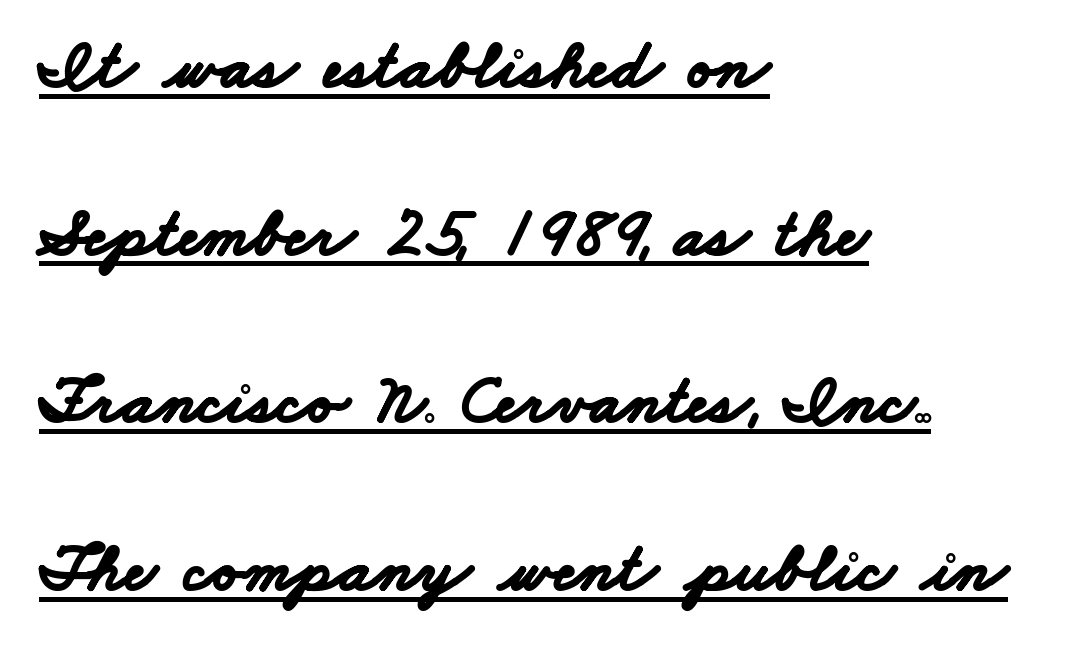
{"serif": "no", "bold": "yes", "weight": "bold", "width": "wide", "stroke_contrast": "low", "x_height": "small", "monospaced": "no", "underline": "yes", "align": "left", "line_spacing": "loose", "line_spacing_ratio": 2.43, "letter_spacing": "normal", "letter_spacing_em": 0.0, "glyph_px": 69}
